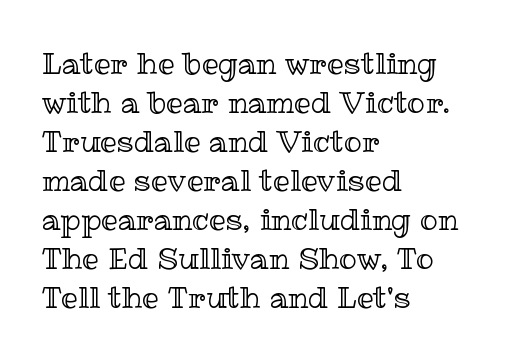
The image shows 30 px text type, upright; set left-aligned, normal line spacing (1.3x), normal letter spacing, not underlined; a medium x-height.
